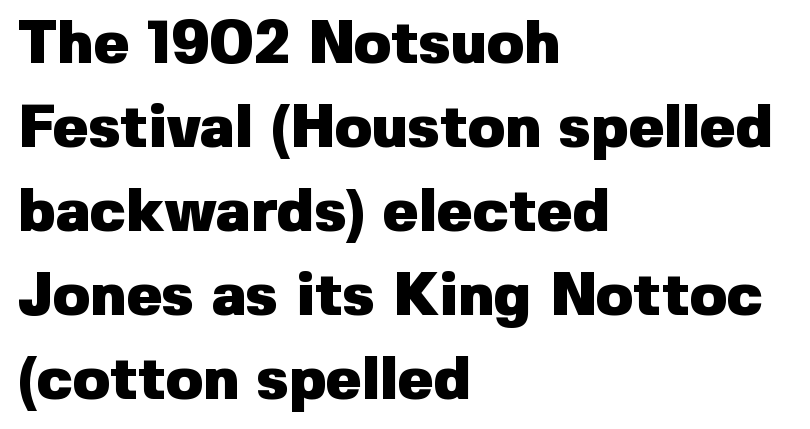
Q: Is the text bold? A: Yes.
Q: Is the text italic (slanted)? A: No, it is upright.
Q: Is the typeface a serif or a sans-serif typeface? A: Sans-serif.
Q: Is the text underlined? A: No.
Q: How is the paragraph aligned? A: Left-aligned.
Q: Is the spacing between letters normal or unusually wide? A: Normal.
Q: Is the spacing between lines tight, normal or loose? A: Normal.
Q: Width (condensed, normal, or wide)? A: Normal.
Q: Stroke contrast? A: Low.
Q: x-height? A: Medium.
Q: Monospaced? A: No.
